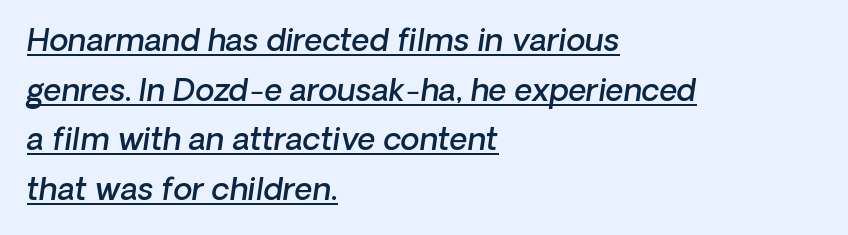
The image shows 31 px semibold sans-serif type; set left-aligned, normal line spacing (1.6x), normal letter spacing, underlined; low stroke contrast and a medium x-height.
